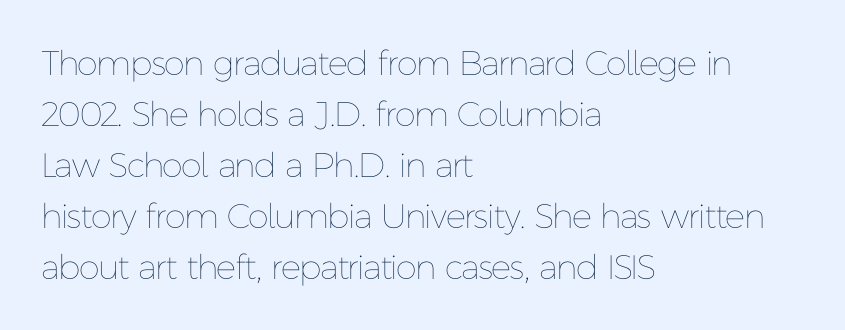
The image shows 34 px thin type, upright; set left-aligned, normal line spacing (1.5x), normal letter spacing, not underlined; low stroke contrast and a medium x-height.
